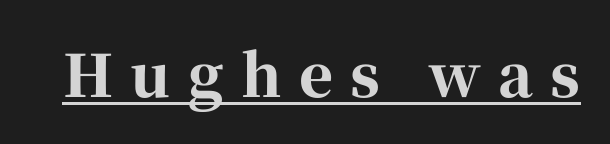
Q: Is the text bold? A: Yes.
Q: Is the text italic (slanted)? A: No, it is upright.
Q: Is the typeface a serif or a sans-serif typeface? A: Serif.
Q: Is the text underlined? A: Yes.
Q: Is the spacing between letters normal or unusually wide? A: Unusually wide.
Q: Width (condensed, normal, or wide)? A: Normal.
Q: Stroke contrast? A: High.
Q: x-height? A: Medium.
Q: Monospaced? A: No.
